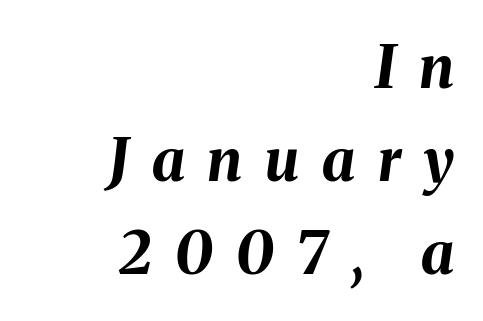
{"italic": "yes", "lean": "right", "slant_degrees": 8, "bold": "yes", "weight": "bold", "width": "normal", "stroke_contrast": "medium", "x_height": "medium", "monospaced": "no", "underline": "no", "align": "right", "line_spacing": "normal", "line_spacing_ratio": 1.58, "letter_spacing": "wide", "letter_spacing_em": 0.39, "glyph_px": 59}
